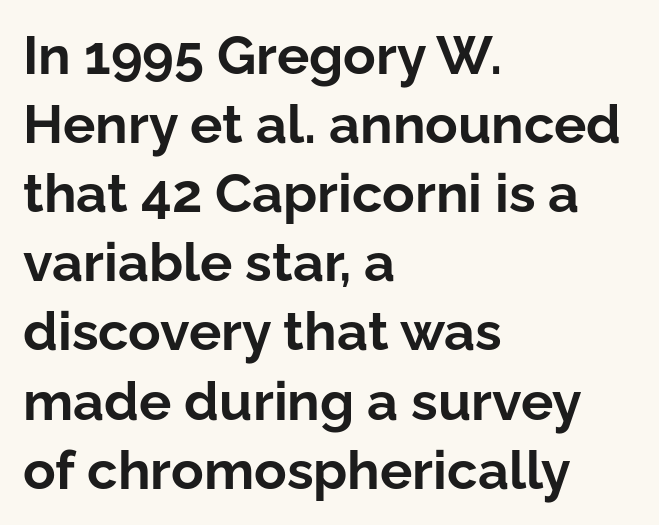
{"serif": "no", "italic": "no", "bold": "yes", "weight": "bold", "width": "normal", "stroke_contrast": "low", "x_height": "medium", "monospaced": "no", "underline": "no", "align": "left", "line_spacing": "normal", "line_spacing_ratio": 1.28, "letter_spacing": "normal", "letter_spacing_em": 0.0, "glyph_px": 54}
